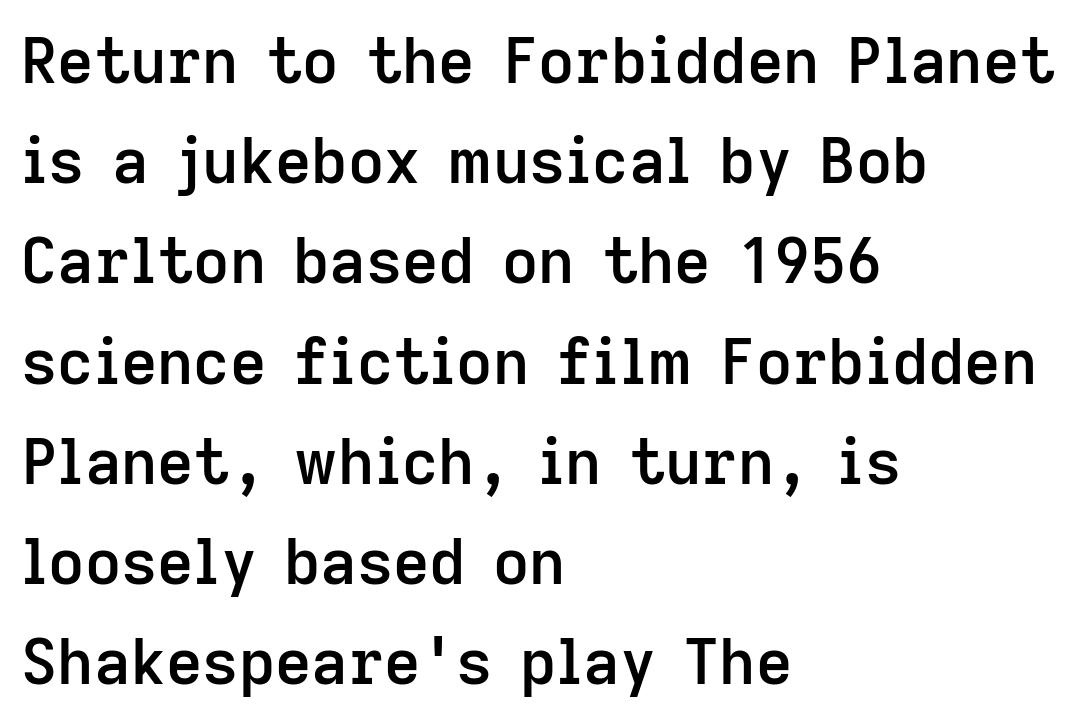
{"serif": "no", "italic": "no", "bold": "semi", "weight": "semibold", "width": "normal", "stroke_contrast": "low", "x_height": "medium", "monospaced": "no", "underline": "no", "align": "left", "line_spacing": "normal", "line_spacing_ratio": 1.59, "letter_spacing": "normal", "letter_spacing_em": 0.0, "glyph_px": 63}
